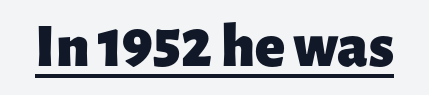
The image shows 62 px heavy sans-serif type, upright; set normal letter spacing, underlined; low stroke contrast and a medium x-height.
